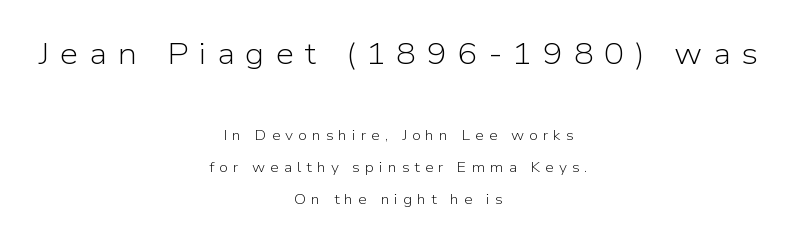
Decoration check: the copy has no underline. Unlike a traditional serif, this face leaves its strokes unadorned. Typeset on center — no edge is straight. The tracking jumps out immediately: characters are airy and widely separated.
